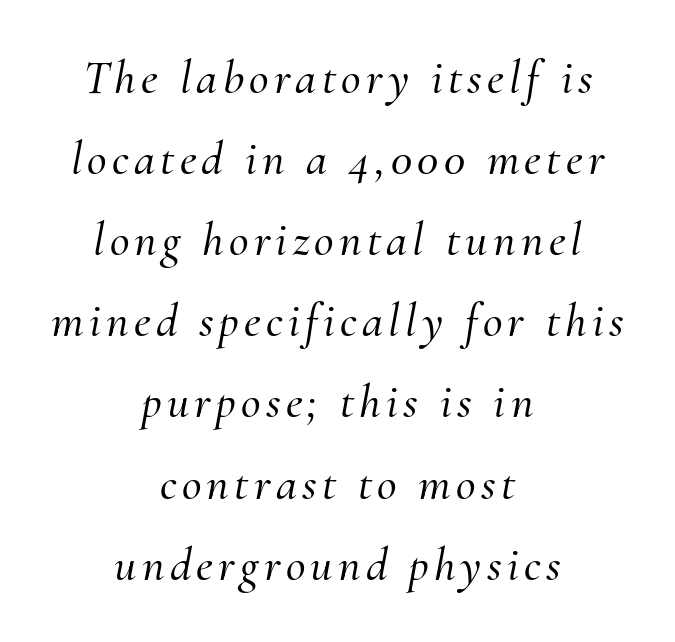
The image shows 48 px serif type, italic (leaning right); set centered, normal line spacing (1.69x), not underlined; medium stroke contrast and a small x-height.
